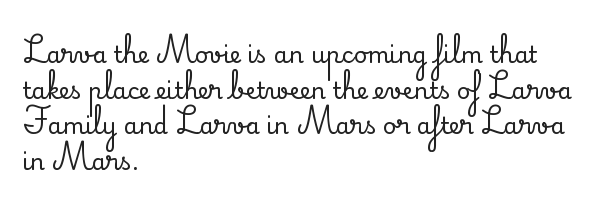
Q: Is the text italic (slanted)? A: No, it is upright.
Q: Is the text underlined? A: No.
Q: How is the paragraph aligned? A: Left-aligned.
Q: Is the spacing between letters normal or unusually wide? A: Normal.
Q: Is the spacing between lines tight, normal or loose? A: Normal.
